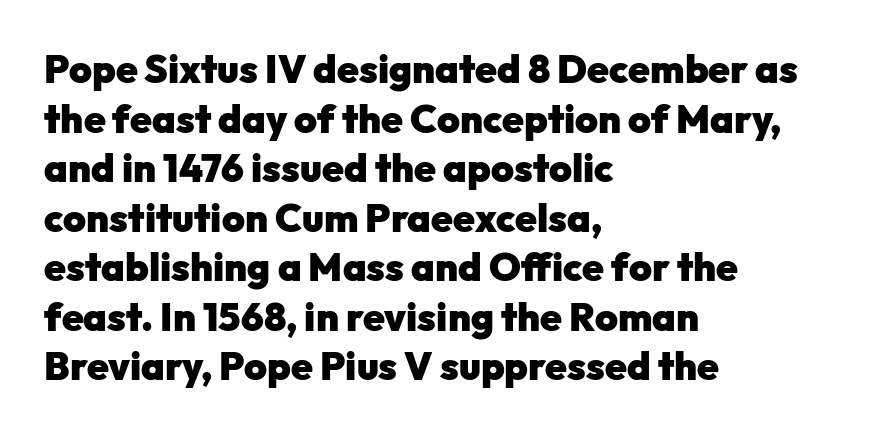
Q: Is the text bold? A: Yes.
Q: Is the text italic (slanted)? A: No, it is upright.
Q: Is the typeface a serif or a sans-serif typeface? A: Sans-serif.
Q: Is the text underlined? A: No.
Q: How is the paragraph aligned? A: Left-aligned.
Q: Is the spacing between letters normal or unusually wide? A: Normal.
Q: Is the spacing between lines tight, normal or loose? A: Normal.
Q: Width (condensed, normal, or wide)? A: Normal.
Q: Stroke contrast? A: Low.
Q: x-height? A: Medium.
Q: Monospaced? A: No.
